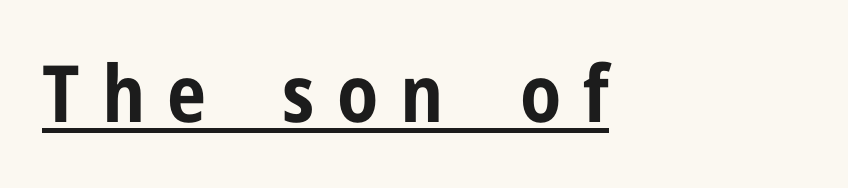
Q: Is the text bold? A: Yes.
Q: Is the text italic (slanted)? A: No, it is upright.
Q: Is the typeface a serif or a sans-serif typeface? A: Sans-serif.
Q: Is the text underlined? A: Yes.
Q: How is the paragraph aligned? A: Left-aligned.
Q: Is the spacing between letters normal or unusually wide? A: Unusually wide.
Q: Width (condensed, normal, or wide)? A: Condensed.
Q: Stroke contrast? A: Low.
Q: x-height? A: Medium.
Q: Monospaced? A: No.
